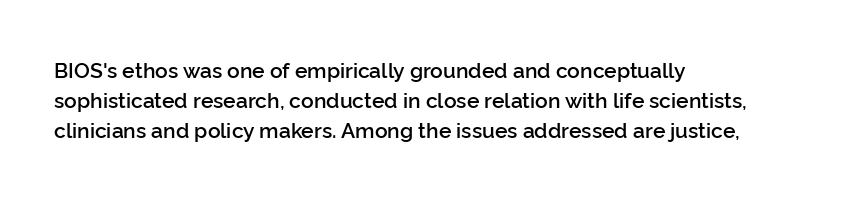
The image shows 21 px text type, upright; set left-aligned, normal line spacing (1.43x), normal letter spacing, not underlined.
